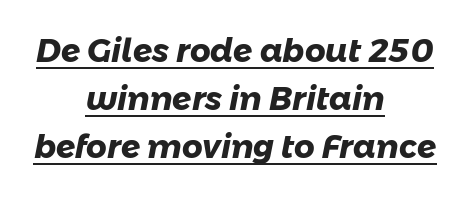
Compared with typical body copy, the letter spacing here is the same. Type style note: lacks serifs. Decoration check: the copy is underlined. You could not count columns in this text — the font is proportionally spaced. The rows are spaced the way most documents space them. On the weight axis this lands at bold, roughly 700.
